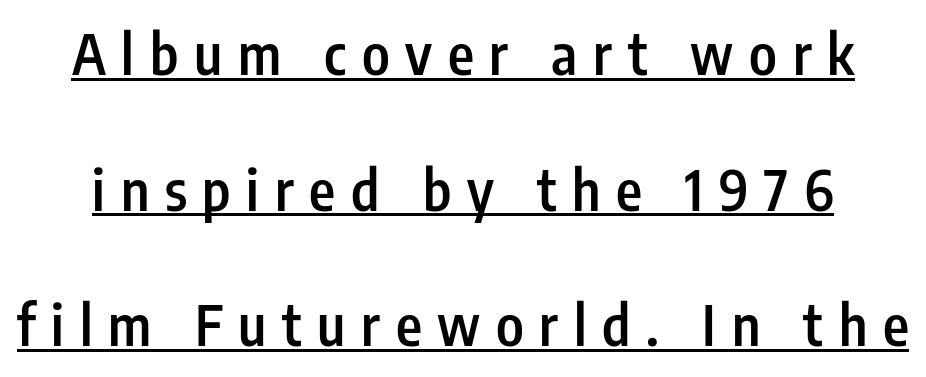
Vertical strokes here are truly vertical. The rendering uses natural spacing where letterforms have individual widths. These characters rest on top of a visible drawn line. Note: no serifs on the glyphs. A fair bit of extra ink — the face is semibold, not bold.
